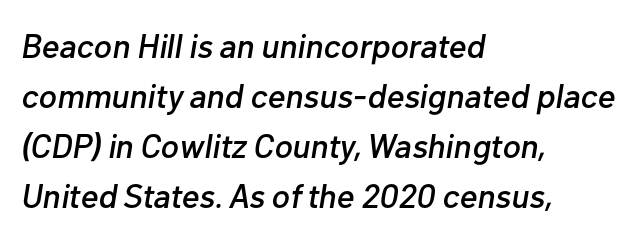
A clean baseline with only descenders dipping below it. Every row of glyphs begins at an identical x-position on the left. This is oblique type, the kind used for emphasis or titles. Character widths vary here, with narrow letters taking less room than wide ones. Honestly, the row spacing looks completely unremarkable.
